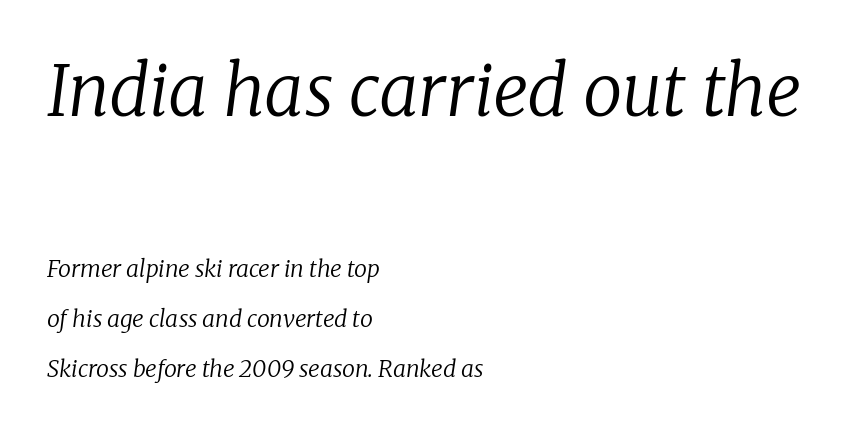
{"serif": "yes", "italic": "yes", "lean": "right", "slant_degrees": 8, "bold": "no", "weight": "regular", "width": "normal", "stroke_contrast": "low", "x_height": "medium", "monospaced": "no", "underline": "no", "align": "left", "line_spacing": "loose", "line_spacing_ratio": 2.16, "letter_spacing": "normal", "letter_spacing_em": 0.0, "larger_block": "first", "size_ratio": 3.04, "glyph_px": 70}
